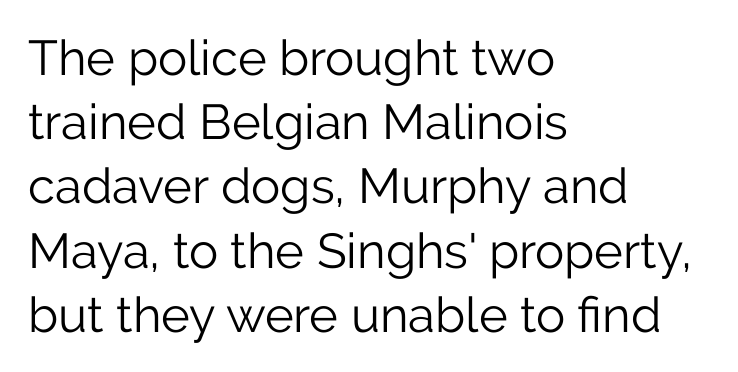
{"serif": "no", "italic": "no", "bold": "no", "weight": "light", "width": "normal", "stroke_contrast": "low", "x_height": "medium", "monospaced": "no", "underline": "no", "align": "left", "line_spacing": "normal", "line_spacing_ratio": 1.31, "letter_spacing": "normal", "letter_spacing_em": 0.0, "glyph_px": 49}
